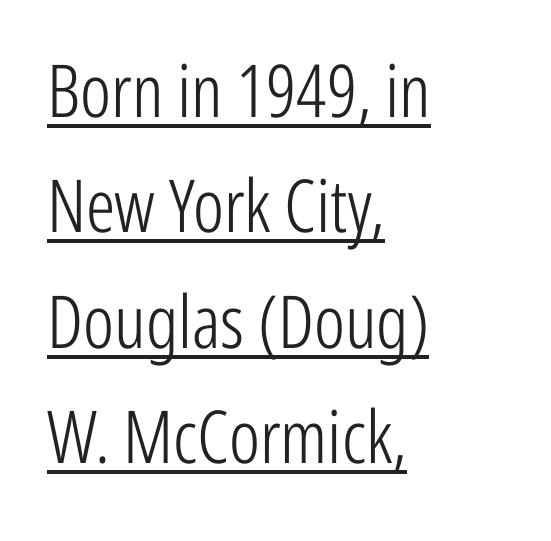
The image shows 73 px light, condensed sans-serif type, upright; set left-aligned, normal line spacing (1.58x), normal letter spacing, underlined; low stroke contrast and a medium x-height.
